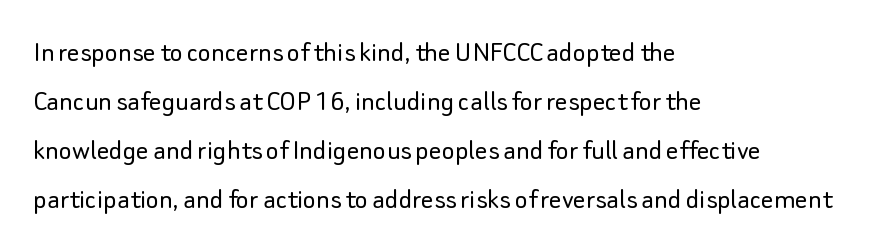
Q: Is the text bold? A: No.
Q: Is the text italic (slanted)? A: No, it is upright.
Q: Is the typeface a serif or a sans-serif typeface? A: Sans-serif.
Q: Is the text underlined? A: No.
Q: How is the paragraph aligned? A: Left-aligned.
Q: Is the spacing between letters normal or unusually wide? A: Normal.
Q: Is the spacing between lines tight, normal or loose? A: Normal.
Q: Width (condensed, normal, or wide)? A: Normal.
Q: Stroke contrast? A: Low.
Q: x-height? A: Small.
Q: Monospaced? A: No.
